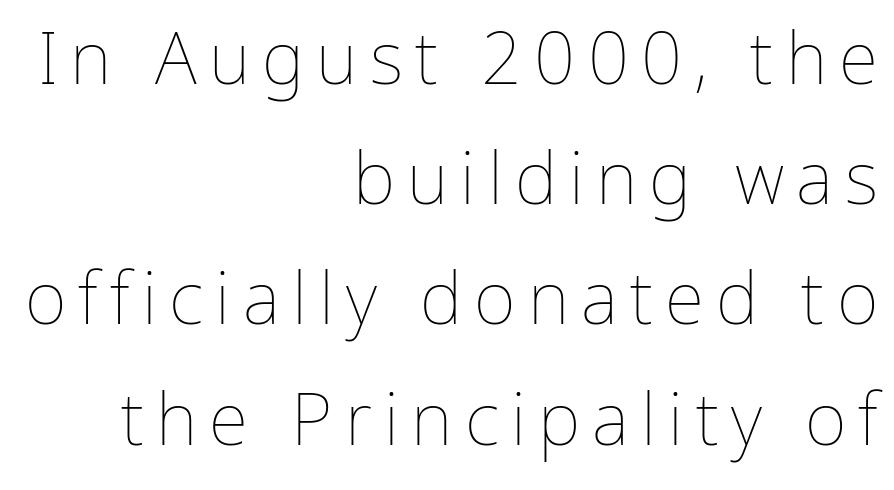
The image shows 72 px thin type, upright; set right-aligned, normal line spacing (1.67x), not underlined; low stroke contrast and a medium x-height.
